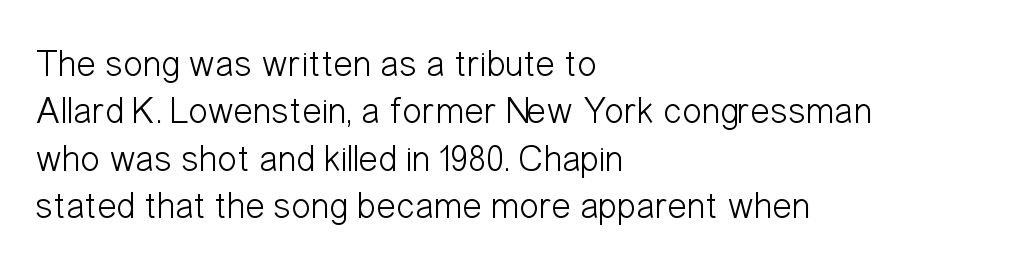
{"serif": "no", "italic": "no", "bold": "no", "weight": "light", "width": "condensed", "stroke_contrast": "low", "x_height": "medium", "monospaced": "no", "underline": "no", "align": "left", "line_spacing": "normal", "line_spacing_ratio": 1.28, "letter_spacing": "normal", "letter_spacing_em": 0.0, "glyph_px": 37}
